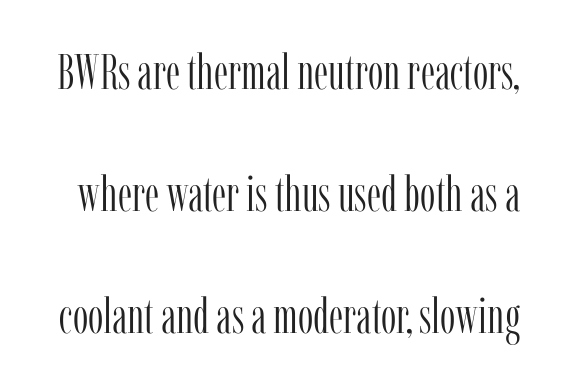
Q: Is the text bold? A: No.
Q: Is the text italic (slanted)? A: No, it is upright.
Q: Is the typeface a serif or a sans-serif typeface? A: Serif.
Q: Is the text underlined? A: No.
Q: Is the spacing between letters normal or unusually wide? A: Normal.
Q: Is the spacing between lines tight, normal or loose? A: Loose.
Q: Width (condensed, normal, or wide)? A: Condensed.
Q: Stroke contrast? A: Low.
Q: x-height? A: Medium.
Q: Monospaced? A: No.
